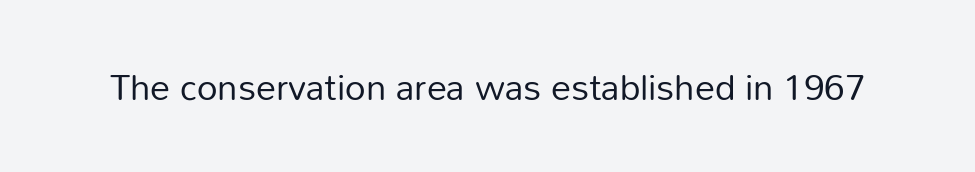
Q: Is the text bold? A: No.
Q: Is the text italic (slanted)? A: No, it is upright.
Q: Is the typeface a serif or a sans-serif typeface? A: Sans-serif.
Q: Is the text underlined? A: No.
Q: Is the spacing between letters normal or unusually wide? A: Normal.
Q: Width (condensed, normal, or wide)? A: Normal.
Q: Stroke contrast? A: Low.
Q: x-height? A: Medium.
Q: Monospaced? A: No.
